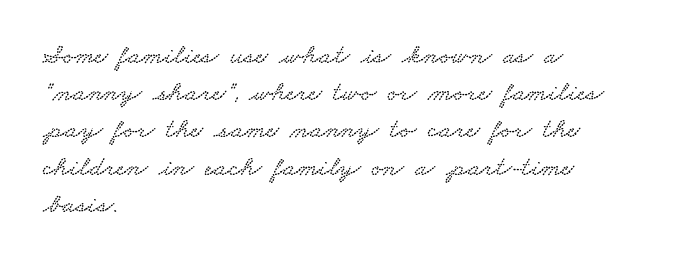
Compared with typical paragraphs, the rows here are spaced about the same. The gaps between neighbouring characters are ordinary and unremarkable. Check where the strokes stop: tiny serifs finish them off. The strip under each line holds only bare page.
